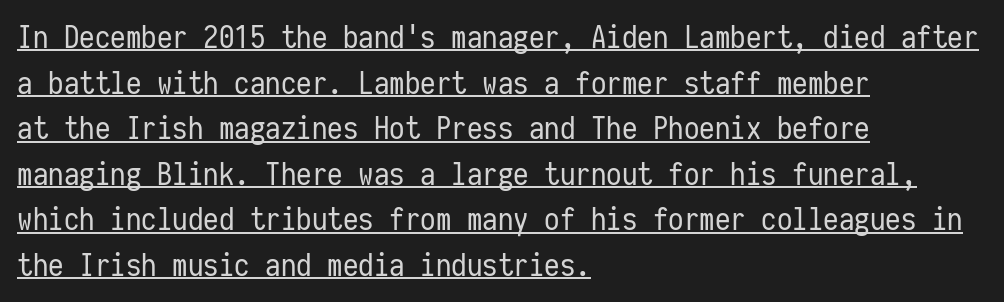
Here the designer chose a console-style face with uniform glyph widths. Heaviness? Minimal to ordinary, like unemphasized prose. Honestly, the row spacing looks completely unremarkable. In terms of posture, this sample is upright.
